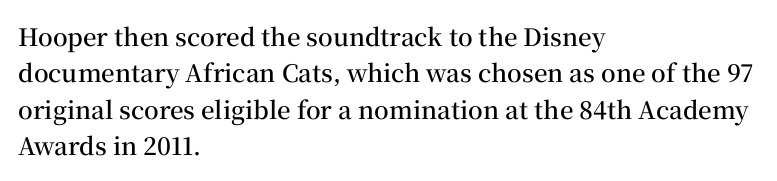
Q: Is the text bold? A: Semi-bold.
Q: Is the text italic (slanted)? A: No, it is upright.
Q: Is the text underlined? A: No.
Q: How is the paragraph aligned? A: Left-aligned.
Q: Is the spacing between letters normal or unusually wide? A: Normal.
Q: Is the spacing between lines tight, normal or loose? A: Normal.
